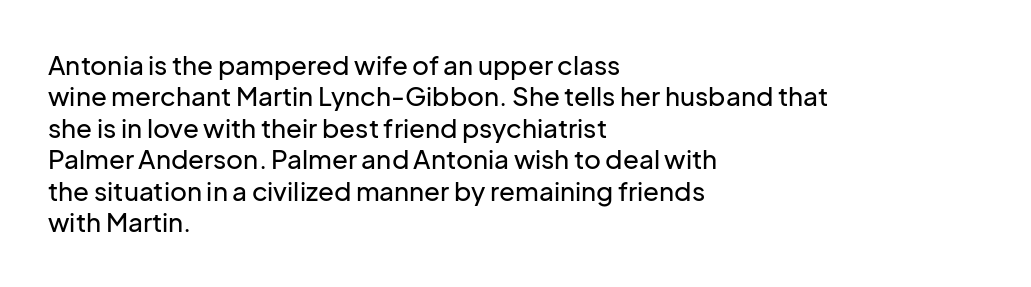
Tracking value appears to be zero — textbook default spacing. Rendered with straight, roman letterforms. Short and long lines alike share a common starting point at left. A bare baseline throughout the passage.
